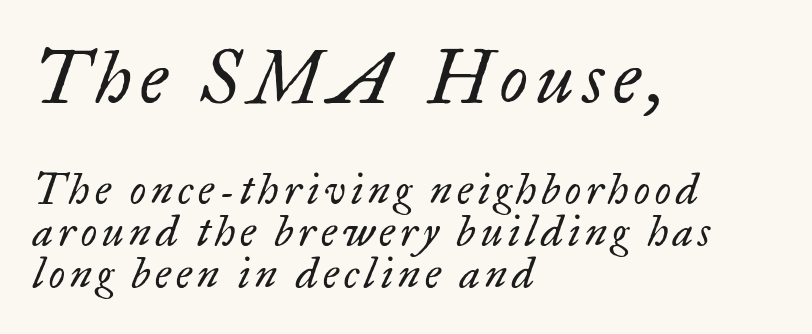
The image shows 73 px regular-weight serif type, italic (leaning right); set left-aligned, tight line spacing (1.0x), not underlined; the first (top) block is 1.74x larger; low stroke contrast and a small x-height.
